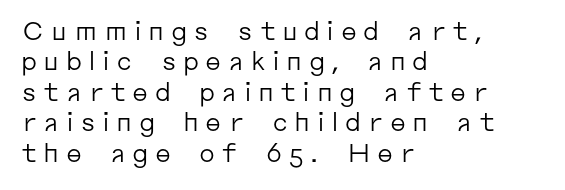
The rag falls on the right side of this text block. Compared with typical body copy, the letter spacing here is much looser. Bold? No — there's no thickening of the strokes. The specimen omits any rule beneath the text block's lines. The axis of the letterforms is exactly vertical.
